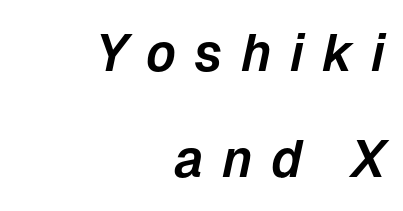
{"italic": "yes", "lean": "right", "slant_degrees": 12, "width": "normal", "stroke_contrast": "low", "x_height": "medium", "monospaced": "no", "underline": "no", "align": "right", "line_spacing": "loose", "line_spacing_ratio": 2.03, "letter_spacing": "wide", "letter_spacing_em": 0.35, "glyph_px": 52}
